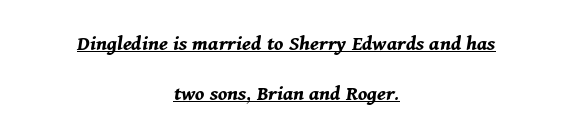
The image shows 22 px bold type, italic (leaning right); set centered, loose line spacing (2.26x), normal letter spacing, underlined.
